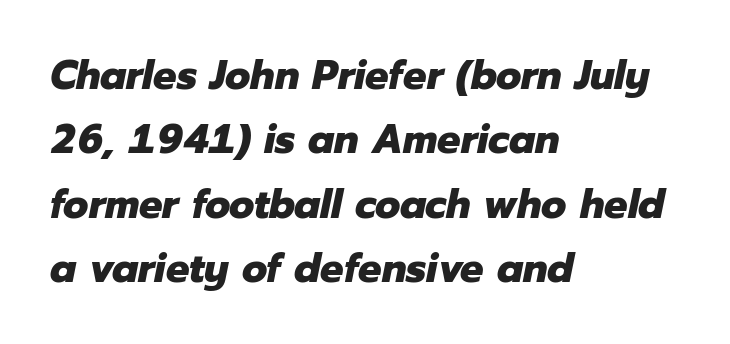
Q: Is the text bold? A: Yes.
Q: Is the text italic (slanted)? A: Yes, it leans right by about 12 degrees.
Q: Is the text underlined? A: No.
Q: How is the paragraph aligned? A: Left-aligned.
Q: Is the spacing between letters normal or unusually wide? A: Normal.
Q: Is the spacing between lines tight, normal or loose? A: Normal.
Q: Width (condensed, normal, or wide)? A: Normal.
Q: Stroke contrast? A: Low.
Q: x-height? A: Medium.
Q: Monospaced? A: No.
